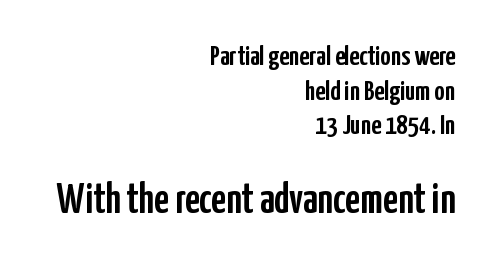
The paragraph shown leans on its right margin. Underlining? Definitely not there. These lines are rendered in a variable-pitch font. Nothing sits at the stroke ends, so this counts as sans-serif.
